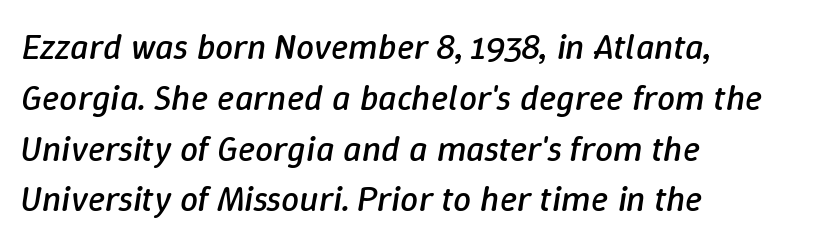
{"italic": "yes", "lean": "right", "slant_degrees": 9, "bold": "no", "weight": "regular", "width": "normal", "stroke_contrast": "low", "x_height": "medium", "monospaced": "no", "underline": "no", "align": "left", "line_spacing": "normal", "line_spacing_ratio": 1.41, "letter_spacing": "normal", "letter_spacing_em": 0.0, "glyph_px": 36}
